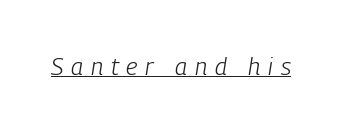
The image shows 24 px text type, italic (leaning right); set unusually wide letter spacing (+0.32 em), underlined.
